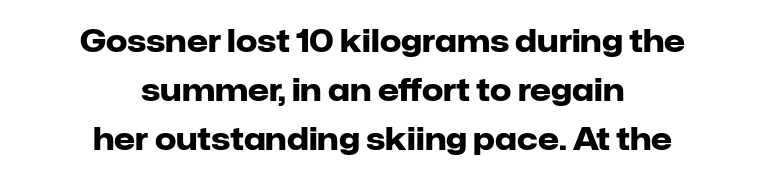
Q: Is the text bold? A: Yes.
Q: Is the text italic (slanted)? A: No, it is upright.
Q: Is the typeface a serif or a sans-serif typeface? A: Sans-serif.
Q: Is the text underlined? A: No.
Q: How is the paragraph aligned? A: Centered.
Q: Is the spacing between letters normal or unusually wide? A: Normal.
Q: Is the spacing between lines tight, normal or loose? A: Normal.
Q: Width (condensed, normal, or wide)? A: Normal.
Q: Stroke contrast? A: Low.
Q: x-height? A: Medium.
Q: Monospaced? A: No.
